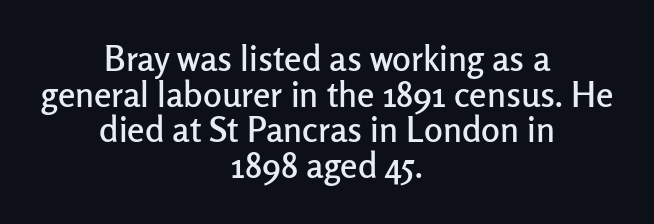
The image shows 35 px sans-serif type, upright; set centered, tight line spacing (1.02x), normal letter spacing, not underlined; low stroke contrast and a medium x-height.
